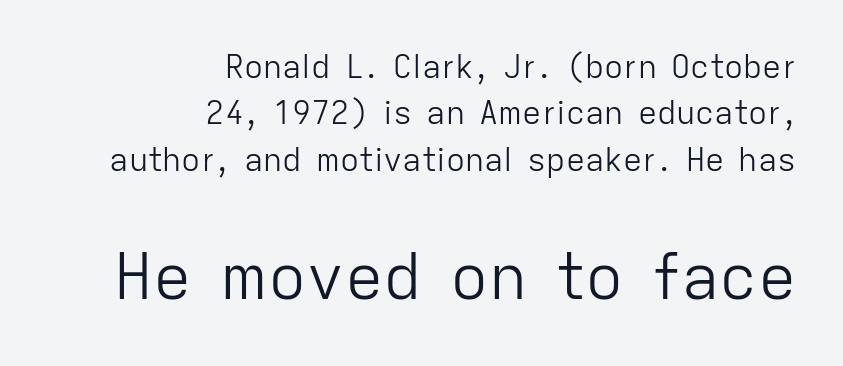
The image shows 64 px light sans-serif type, upright; set right-aligned, normal line spacing (1.45x), normal letter spacing, not underlined; the second (bottom) block is 2.0x larger; low stroke contrast and a medium x-height.
